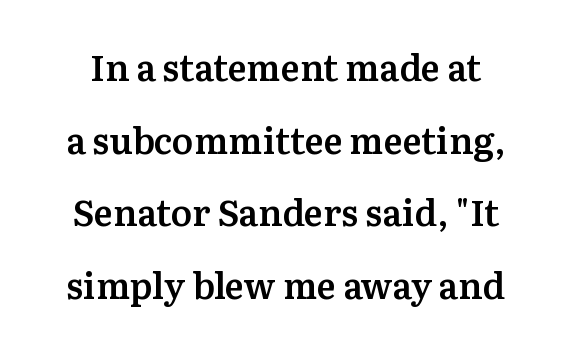
Q: Is the text bold? A: Semi-bold.
Q: Is the text italic (slanted)? A: No, it is upright.
Q: Is the typeface a serif or a sans-serif typeface? A: Serif.
Q: Is the text underlined? A: No.
Q: Is the spacing between letters normal or unusually wide? A: Normal.
Q: Is the spacing between lines tight, normal or loose? A: Loose.
Q: Width (condensed, normal, or wide)? A: Normal.
Q: Stroke contrast? A: Medium.
Q: x-height? A: Medium.
Q: Monospaced? A: No.
